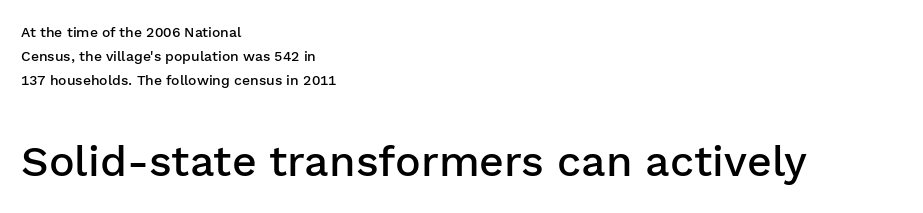
The image shows 43 px semibold sans-serif type, upright; set left-aligned, line spacing 1.73x, normal letter spacing, not underlined; the second (bottom) block is 3.07x larger; low stroke contrast and a medium x-height.
